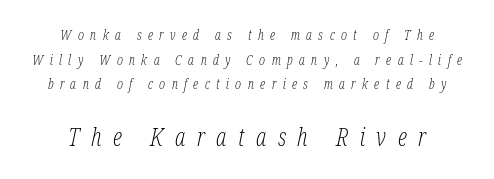
The letters are spread apart with noticeably loose tracking. Short and long lines alike share a common midpoint. The face looks like a standard text weight, possibly lighter. Descenders hang freely into open space.
